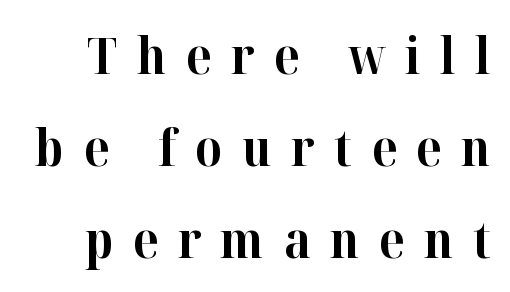
Q: Is the text bold? A: Yes.
Q: Is the text italic (slanted)? A: No, it is upright.
Q: Is the typeface a serif or a sans-serif typeface? A: Serif.
Q: Is the text underlined? A: No.
Q: Is the spacing between letters normal or unusually wide? A: Unusually wide.
Q: Width (condensed, normal, or wide)? A: Normal.
Q: Stroke contrast? A: High.
Q: x-height? A: Medium.
Q: Monospaced? A: No.
